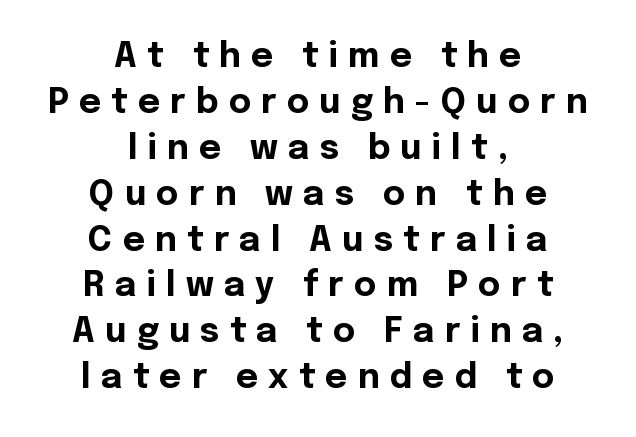
The image shows 34 px bold sans-serif type, upright; set centered, normal line spacing (1.35x), unusually wide letter spacing (+0.3 em), not underlined; a medium x-height.
